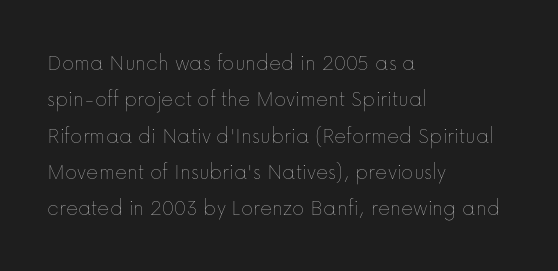
Compared with typical paragraphs, the rows here are spaced about the same. The letterforms sit at book weight or below. Ascenders rise straight up at ninety degrees. The lines are quadded left. Check the space under the baseline: it is left empty. Tracking value appears to be zero — textbook default spacing.
